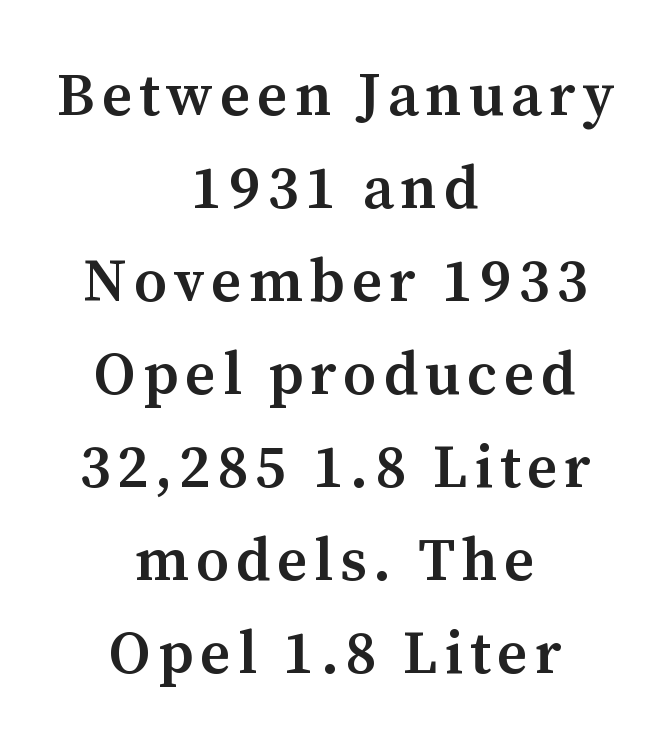
A typesetter would label this face a serif. Ascenders rise straight up at ninety degrees. The rendering uses natural spacing where letterforms have individual widths. The space directly below the letters is spotless.
